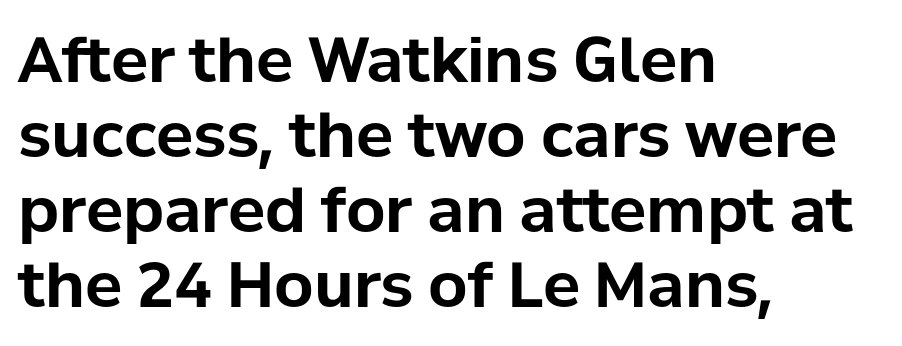
As a designer I'd log this as weight 700, bold. Underlining? Definitely not there. The type is set solid horizontally, with unmodified tracking. The typesetter chose a ragged-right arrangement here. Note the varied advance widths — an 'i' is clearly narrower than an 'm'. A typesetter would label this face a sans.
